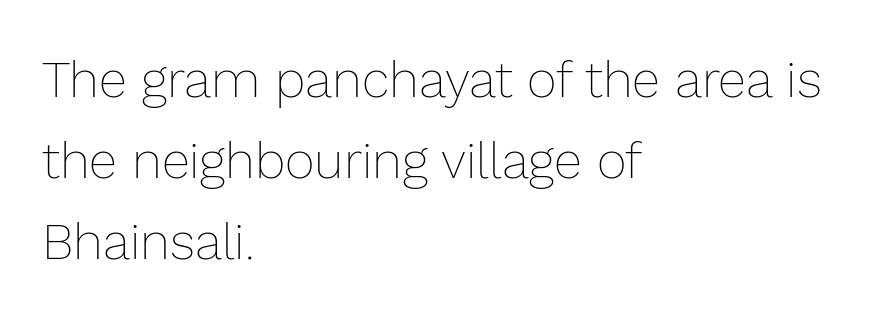
{"italic": "no", "bold": "no", "weight": "thin", "width": "normal", "stroke_contrast": "low", "x_height": "medium", "monospaced": "no", "underline": "no", "align": "left", "line_spacing": "normal", "line_spacing_ratio": 1.59, "letter_spacing": "normal", "letter_spacing_em": 0.0, "glyph_px": 51}
